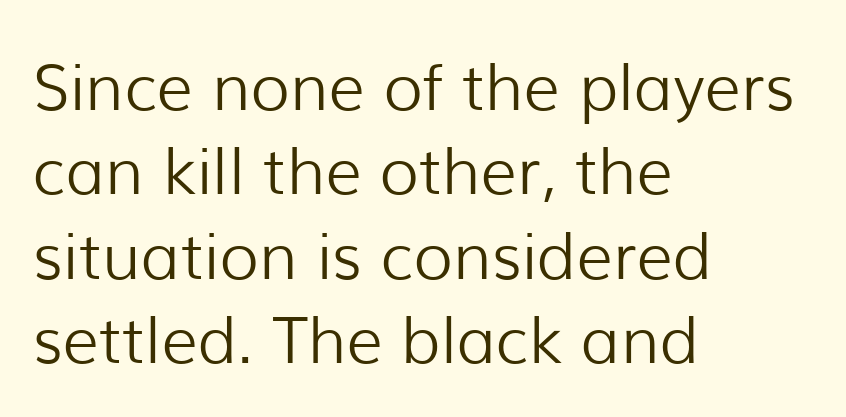
{"serif": "no", "italic": "no", "bold": "no", "weight": "light", "width": "normal", "stroke_contrast": "low", "x_height": "medium", "monospaced": "no", "underline": "no", "align": "left", "line_spacing": "normal", "line_spacing_ratio": 1.32, "letter_spacing": "normal", "letter_spacing_em": 0.0, "glyph_px": 64}
